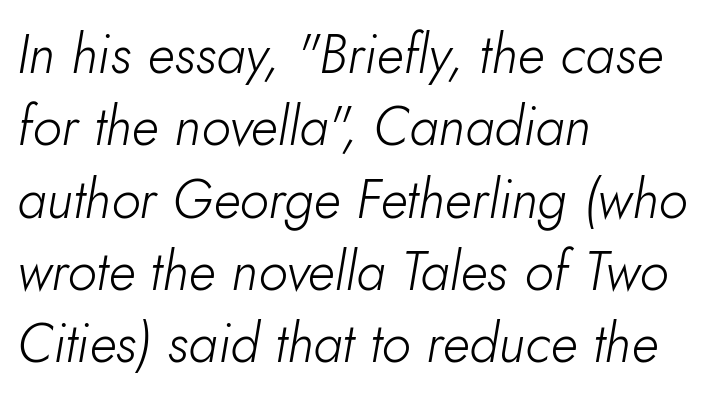
The image shows 54 px light type, italic (leaning right); set left-aligned, normal line spacing (1.34x), normal letter spacing, not underlined; low stroke contrast and a small x-height.
